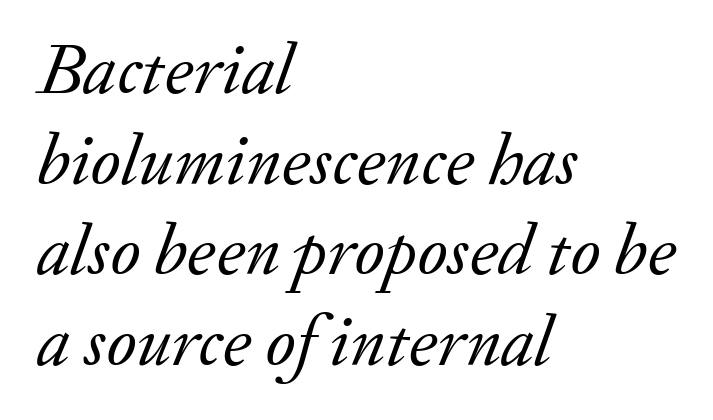
The image shows 73 px regular-weight serif type, italic (leaning right); set left-aligned, line spacing 1.24x, normal letter spacing, not underlined; low stroke contrast and a small x-height.
